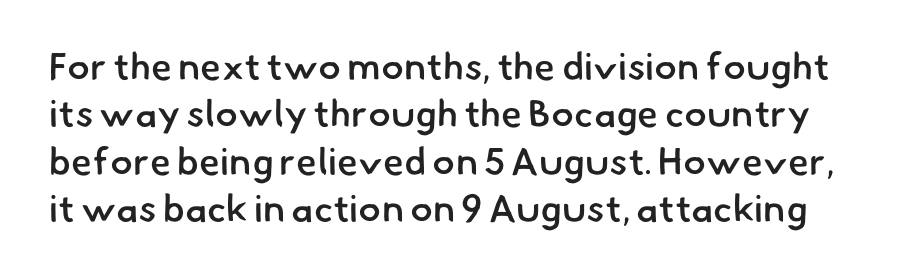
Q: Is the text bold? A: Semi-bold.
Q: Is the typeface a serif or a sans-serif typeface? A: Sans-serif.
Q: Is the text underlined? A: No.
Q: Is the spacing between letters normal or unusually wide? A: Normal.
Q: Is the spacing between lines tight, normal or loose? A: Normal.
Q: Width (condensed, normal, or wide)? A: Normal.
Q: Stroke contrast? A: Low.
Q: x-height? A: Small.
Q: Monospaced? A: No.
